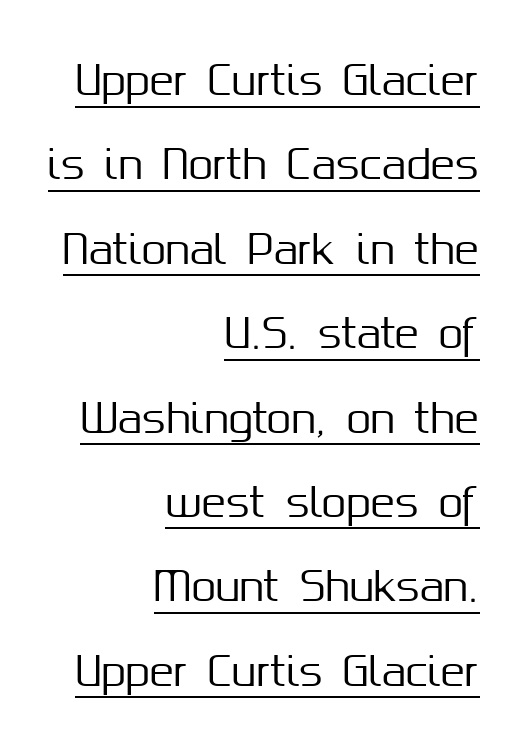
The image shows 40 px sans-serif type, upright; set right-aligned, loose line spacing (2.11x), normal letter spacing, underlined; medium stroke contrast and a medium x-height.
